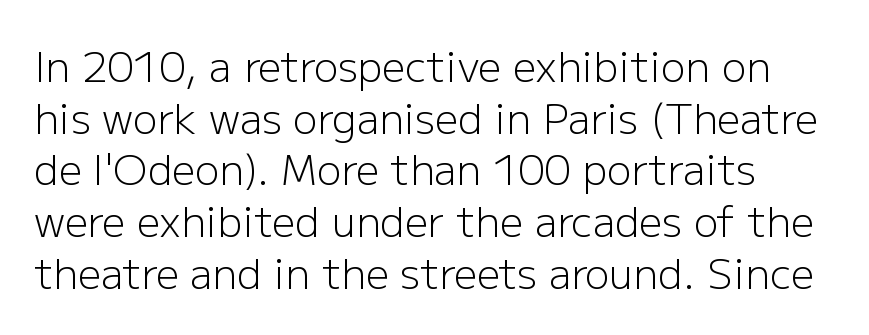
Compared with a typical body face, this is equally light or lighter still. Short note: letters normally spaced. The space beneath each line is pristine and unruled. Characters remain perfectly vertical along every line. Reading down the column, the eye jumps a familiar distance to each next line. Nothing sits at the stroke ends, so this counts as sans-serif.
